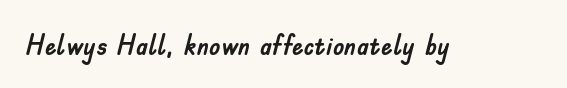
The gap between lines stays unmarked. Each letter's strokes conclude bluntly, with no projecting serifs. The horizontal fit of the characters is conventional and even. Character widths vary here, with narrow letters taking less room than wide ones.
